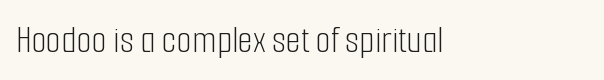
Q: Is the text bold? A: No.
Q: Is the text italic (slanted)? A: No, it is upright.
Q: Is the typeface a serif or a sans-serif typeface? A: Sans-serif.
Q: Is the text underlined? A: No.
Q: How is the paragraph aligned? A: Left-aligned.
Q: Is the spacing between letters normal or unusually wide? A: Normal.
Q: Width (condensed, normal, or wide)? A: Condensed.
Q: Stroke contrast? A: Low.
Q: x-height? A: Medium.
Q: Monospaced? A: No.
